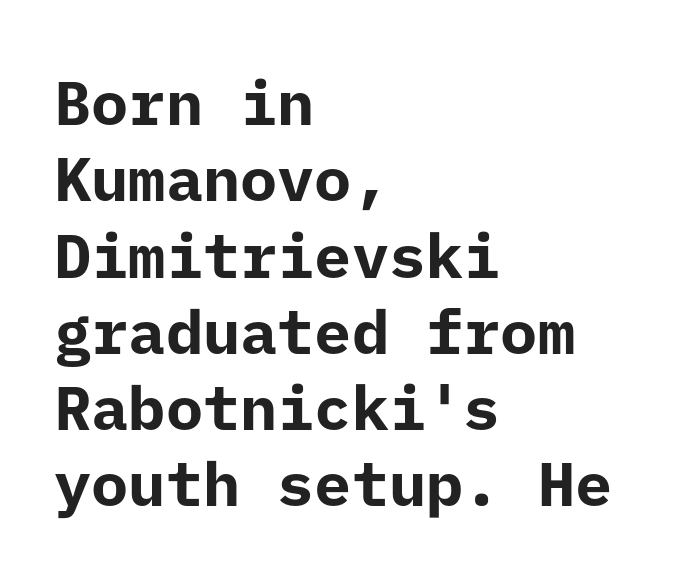
The image shows 62 px bold sans-serif type, upright; set left-aligned, line spacing 1.23x, normal letter spacing, not underlined; low stroke contrast and a medium x-height.
